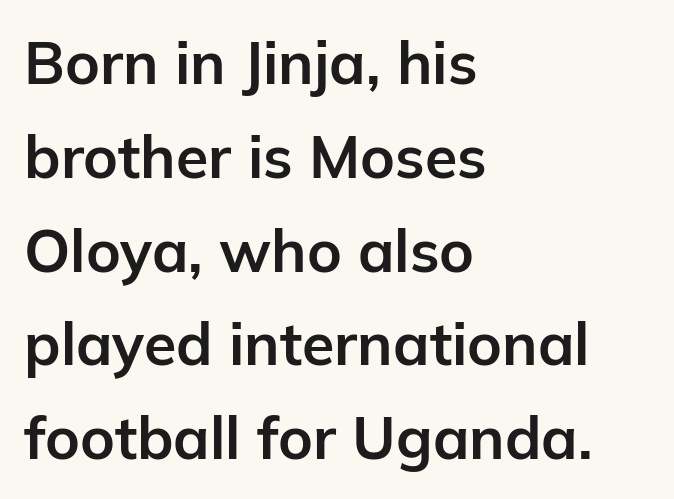
{"serif": "no", "italic": "no", "bold": "yes", "weight": "bold", "width": "normal", "stroke_contrast": "low", "x_height": "medium", "monospaced": "no", "underline": "no", "align": "left", "line_spacing": "normal", "line_spacing_ratio": 1.59, "letter_spacing": "normal", "letter_spacing_em": 0.0, "glyph_px": 59}
